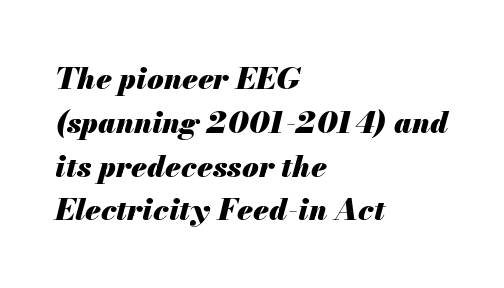
{"italic": "yes", "lean": "right", "slant_degrees": 13, "bold": "yes", "weight": "heavy", "width": "normal", "stroke_contrast": "medium", "x_height": "small", "monospaced": "no", "underline": "no", "align": "left", "line_spacing": "normal", "line_spacing_ratio": 1.46, "letter_spacing": "normal", "letter_spacing_em": 0.0, "glyph_px": 30}
